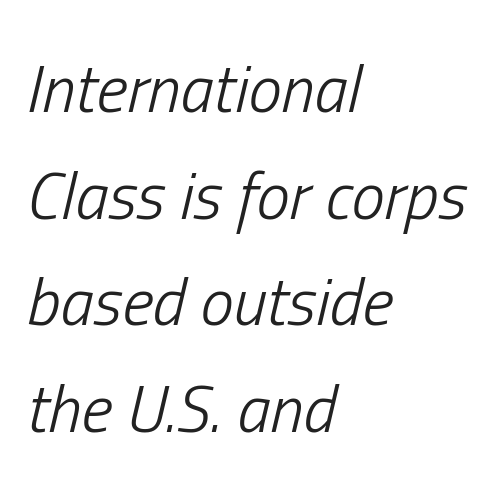
{"italic": "yes", "lean": "right", "slant_degrees": 13, "bold": "no", "weight": "light", "width": "condensed", "stroke_contrast": "low", "x_height": "medium", "monospaced": "no", "underline": "no", "align": "left", "line_spacing": "normal", "line_spacing_ratio": 1.59, "letter_spacing": "normal", "letter_spacing_em": 0.0, "glyph_px": 67}
